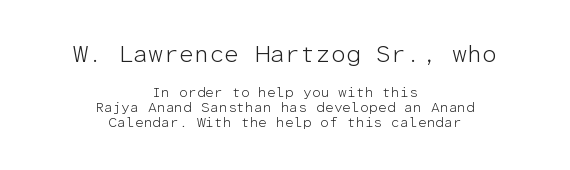
Q: Is the text bold? A: No.
Q: Is the text italic (slanted)? A: No, it is upright.
Q: Is the text underlined? A: No.
Q: How is the paragraph aligned? A: Centered.
Q: Is the spacing between letters normal or unusually wide? A: Normal.
Q: Is the spacing between lines tight, normal or loose? A: Tight.
Q: Which block of text is set in a larger size, the first (top) or the second (bottom)? A: The first (top) one.
